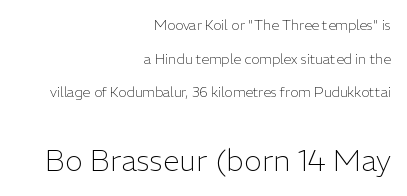
The type family on display is of the sans-serif kind. Underline: absent. Each letter keeps its own natural width here, so spacing adapts to shape. Scale increases going downward across the two blocks. The tracking reads as untouched default to a designer's eye. This is not heavy type; no bold has been used.
